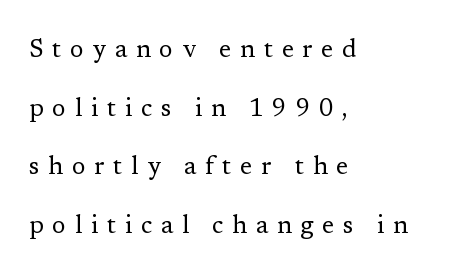
The image shows 25 px text type, upright; set left-aligned, loose line spacing (2.35x), unusually wide letter spacing (+0.35 em), not underlined.
